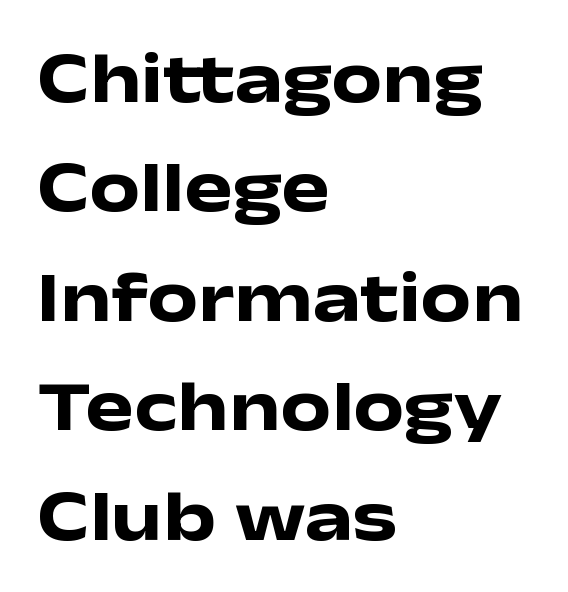
{"serif": "no", "italic": "no", "bold": "yes", "weight": "heavy", "width": "wide", "stroke_contrast": "low", "x_height": "medium", "monospaced": "no", "underline": "no", "align": "left", "line_spacing": "normal", "line_spacing_ratio": 1.52, "letter_spacing": "normal", "letter_spacing_em": 0.0, "glyph_px": 72}
